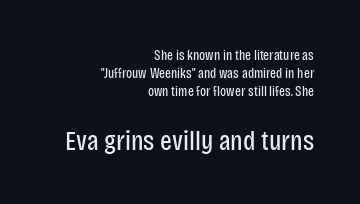
{"serif": "no", "italic": "no", "bold": "no", "weight": "regular", "width": "condensed", "stroke_contrast": "low", "x_height": "large", "monospaced": "no", "underline": "no", "align": "right", "line_spacing": "normal", "line_spacing_ratio": 1.29, "letter_spacing": "normal", "letter_spacing_em": 0.0, "larger_block": "second", "size_ratio": 2.0, "glyph_px": 28}
